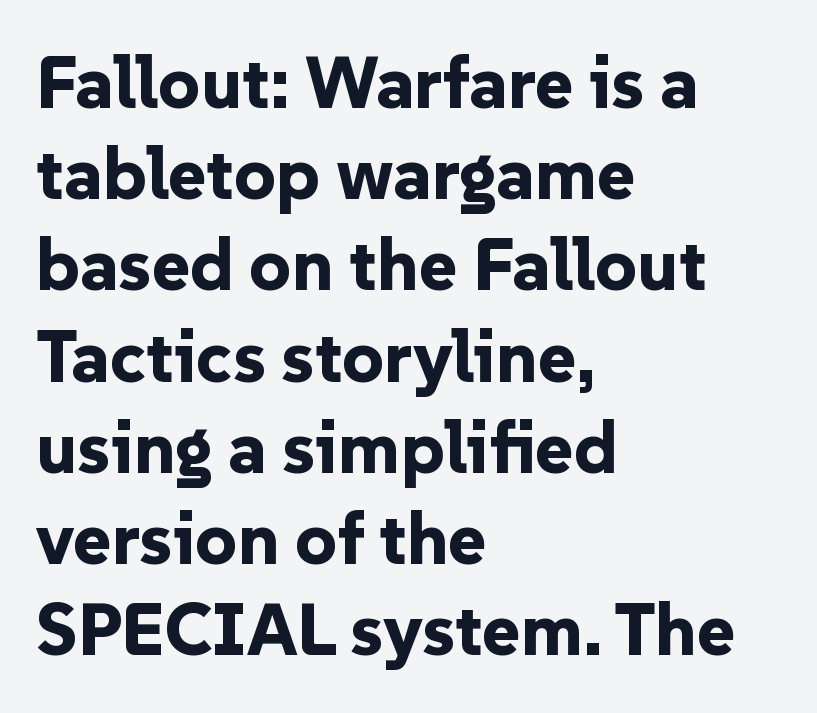
{"serif": "no", "italic": "no", "bold": "yes", "weight": "bold", "width": "normal", "stroke_contrast": "low", "x_height": "medium", "monospaced": "no", "underline": "no", "align": "left", "line_spacing": "normal", "line_spacing_ratio": 1.25, "letter_spacing": "normal", "letter_spacing_em": 0.0, "glyph_px": 73}
